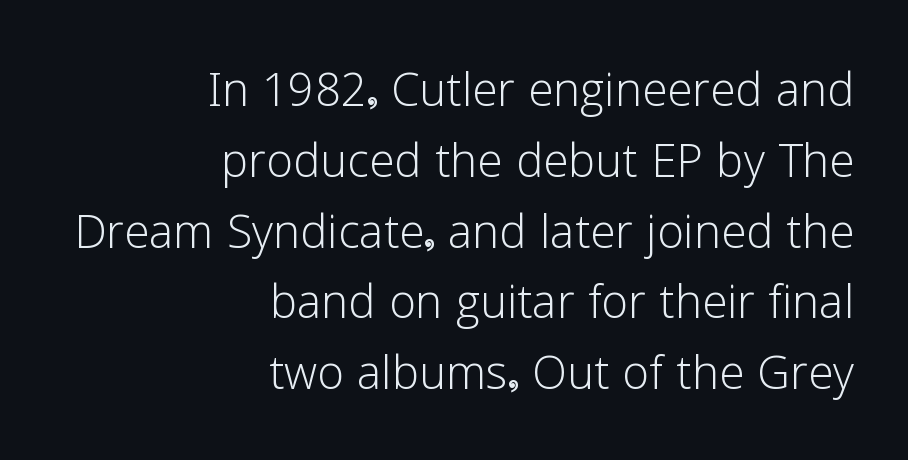
Q: Is the text bold? A: No.
Q: Is the text italic (slanted)? A: No, it is upright.
Q: Is the typeface a serif or a sans-serif typeface? A: Sans-serif.
Q: Is the text underlined? A: No.
Q: How is the paragraph aligned? A: Right-aligned.
Q: Is the spacing between letters normal or unusually wide? A: Normal.
Q: Width (condensed, normal, or wide)? A: Normal.
Q: Stroke contrast? A: Low.
Q: x-height? A: Medium.
Q: Monospaced? A: No.
